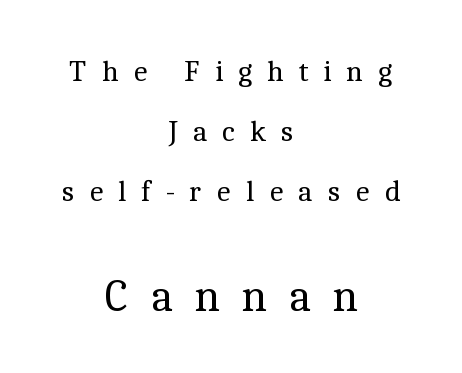
Q: Is the text bold? A: No.
Q: Is the text italic (slanted)? A: No, it is upright.
Q: Is the typeface a serif or a sans-serif typeface? A: Serif.
Q: Is the text underlined? A: No.
Q: How is the paragraph aligned? A: Centered.
Q: Is the spacing between letters normal or unusually wide? A: Unusually wide.
Q: Is the spacing between lines tight, normal or loose? A: Loose.
Q: Which block of text is set in a larger size, the first (top) or the second (bottom)? A: The second (bottom) one.
Q: Width (condensed, normal, or wide)? A: Normal.
Q: x-height? A: Medium.
Q: Monospaced? A: No.
